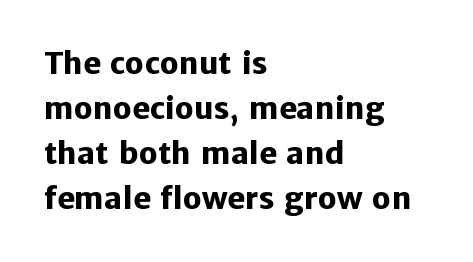
Weight: bold. Tracking value appears to be zero — textbook default spacing. Posture: upright roman. Just letters on the line, the space beneath them empty. The letters advance in unequal steps, a hallmark of proportional type. The rendering anchors every line to the left-hand side.
